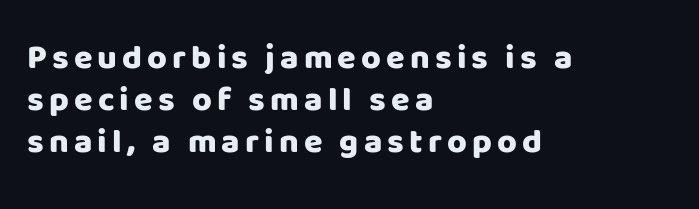
The gap between lines stays unmarked. This is sans-serif lettering, the kind often seen on screens and signage. This sample has the flowing, uneven cadence of proportional lettering. The ragged edge is on the right, which tells us the setting is flush left. Is the type bold? Yes — the strokes are clearly thick and heavy. Designer's note — italics off, roman on.
